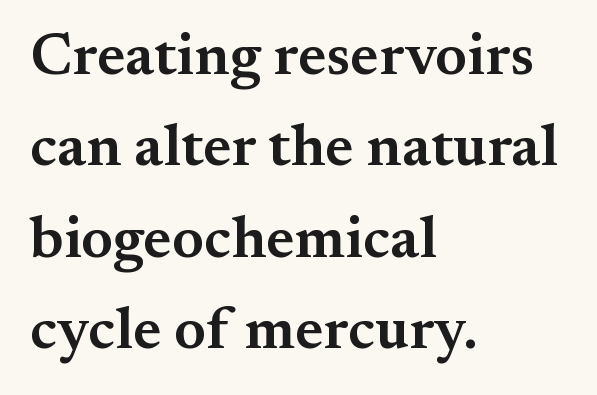
The image shows 59 px semibold serif type, upright; set left-aligned, normal line spacing (1.55x), normal letter spacing, not underlined; medium stroke contrast and a small x-height.
